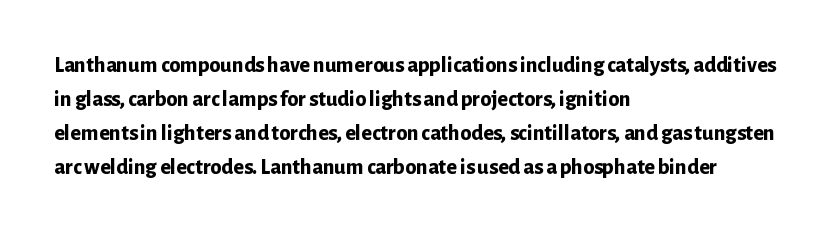
Underline: absent. Default kerning and tracking; the words read as compact shapes. Successive baselines arrive at the customary interval. You can tell it's not italic because the verticals are truly vertical. One-word summary of the alignment: left. These lines carry a lot of weight — the face is fully bold.
